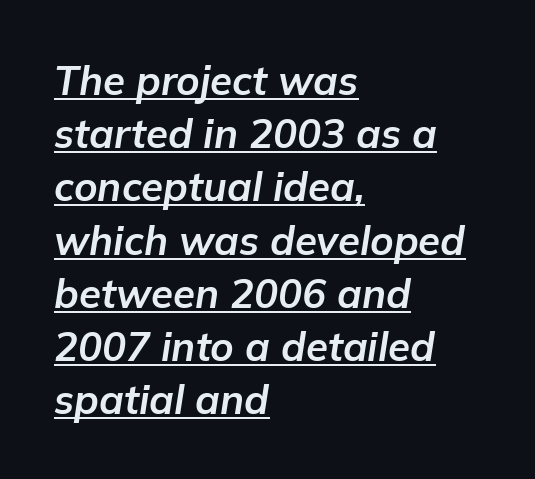
Q: Is the text bold? A: Yes.
Q: Is the text italic (slanted)? A: Yes, it leans right by about 9 degrees.
Q: Is the text underlined? A: Yes.
Q: How is the paragraph aligned? A: Left-aligned.
Q: Is the spacing between letters normal or unusually wide? A: Normal.
Q: Is the spacing between lines tight, normal or loose? A: Normal.
Q: Width (condensed, normal, or wide)? A: Normal.
Q: Stroke contrast? A: Low.
Q: x-height? A: Medium.
Q: Monospaced? A: No.
